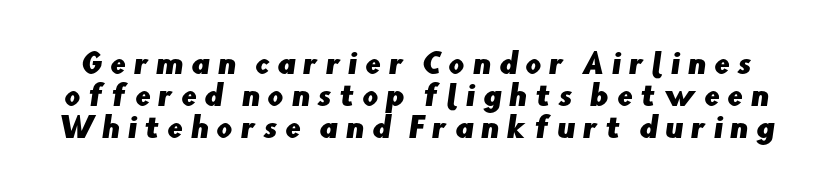
{"serif": "no", "width": "normal", "stroke_contrast": "low", "x_height": "small", "monospaced": "no", "underline": "no", "line_spacing": "tight", "line_spacing_ratio": 1.14, "letter_spacing": "wide", "letter_spacing_em": 0.27, "glyph_px": 28}
